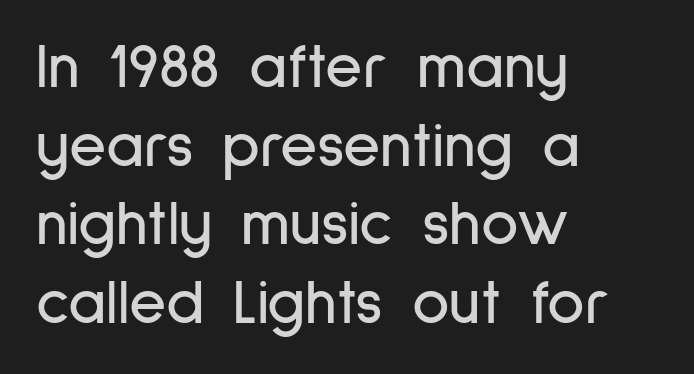
The image shows 64 px condensed sans-serif type, upright; set left-aligned, line spacing 1.23x, normal letter spacing, not underlined; low stroke contrast and a medium x-height.
